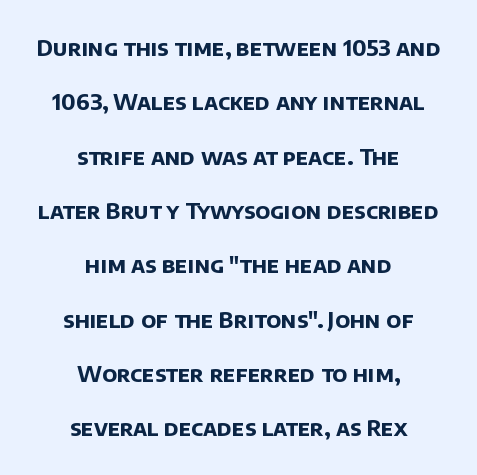
Baseline-to-baseline distance is far greater than the letter height. Thick stems and heavy bowls — unmistakably bold. Any mark beneath the type? The region is blank. Characters follow at the spacing the type designer built in. The compositor balanced each line on the midline.
